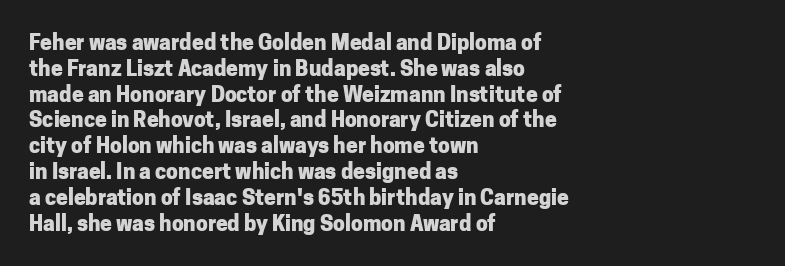
The image shows 21 px bold type, upright; set left-aligned, line spacing 1.23x, normal letter spacing, not underlined.
